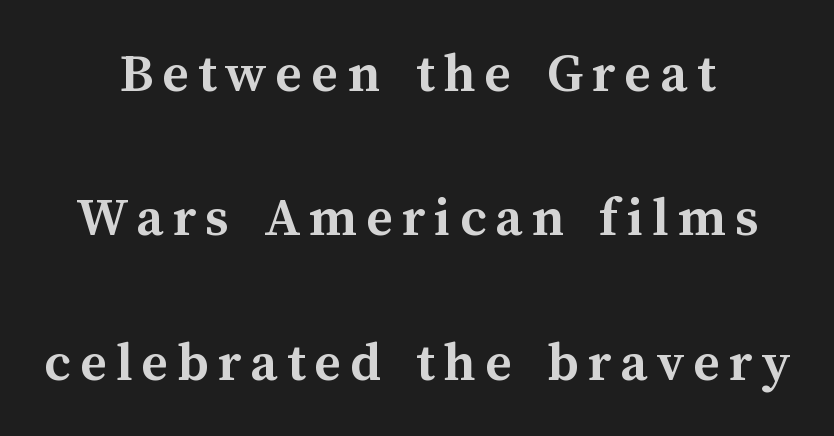
{"italic": "no", "bold": "yes", "weight": "semibold", "width": "normal", "stroke_contrast": "medium", "x_height": "medium", "monospaced": "no", "underline": "no", "align": "center", "line_spacing": "loose", "line_spacing_ratio": 2.49, "glyph_px": 58}
